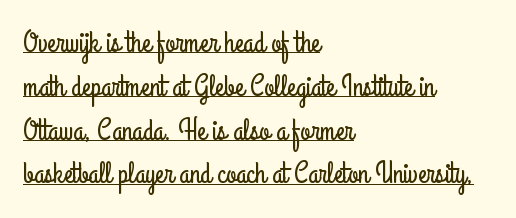
{"serif": "no", "width": "condensed", "stroke_contrast": "low", "x_height": "small", "monospaced": "no", "underline": "yes", "align": "left", "line_spacing": "normal", "line_spacing_ratio": 1.51, "letter_spacing": "normal", "letter_spacing_em": 0.0, "glyph_px": 29}
